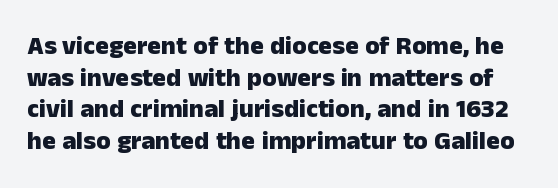
A typesetter would call this zero additional tracking. Students, this is bold: see how much ink each stroke carries. The strip under each line holds only bare page. Rendered with straight, roman letterforms.
